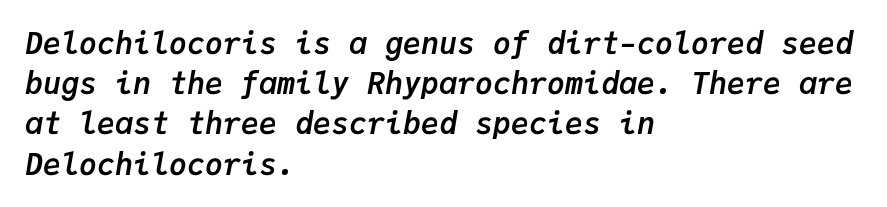
The image shows 30 px semibold type, italic (leaning right), monospaced; set left-aligned, normal line spacing (1.34x), normal letter spacing, not underlined; low stroke contrast and a medium x-height.
